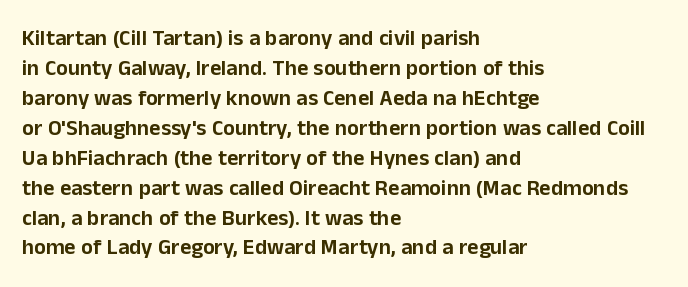
{"italic": "no", "underline": "no", "align": "left", "line_spacing": "normal", "line_spacing_ratio": 1.36, "letter_spacing": "normal", "letter_spacing_em": 0.0, "glyph_px": 22}
